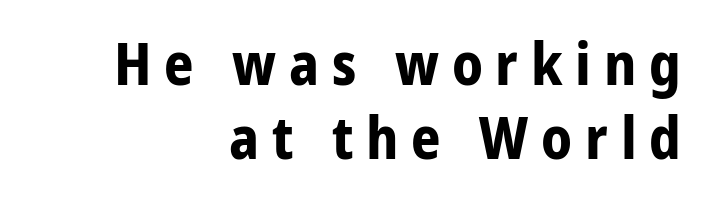
Q: Is the text bold? A: Yes.
Q: Is the text italic (slanted)? A: No, it is upright.
Q: Is the typeface a serif or a sans-serif typeface? A: Sans-serif.
Q: Is the text underlined? A: No.
Q: How is the paragraph aligned? A: Right-aligned.
Q: Is the spacing between letters normal or unusually wide? A: Unusually wide.
Q: Is the spacing between lines tight, normal or loose? A: Normal.
Q: Width (condensed, normal, or wide)? A: Normal.
Q: Stroke contrast? A: Low.
Q: x-height? A: Medium.
Q: Monospaced? A: No.
